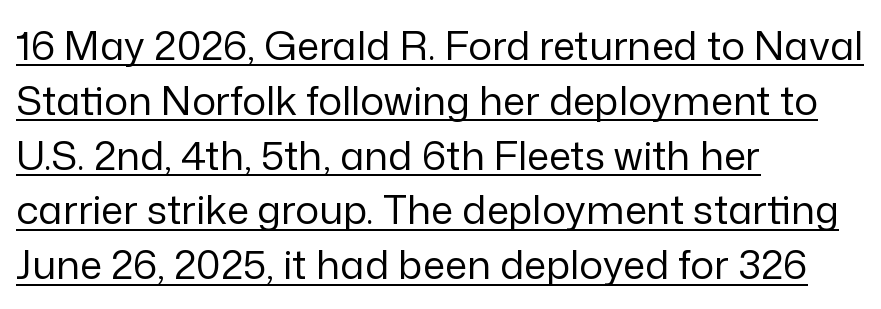
The image shows 40 px regular-weight sans-serif type, upright; set left-aligned, normal line spacing (1.37x), normal letter spacing, underlined; low stroke contrast and a medium x-height.
